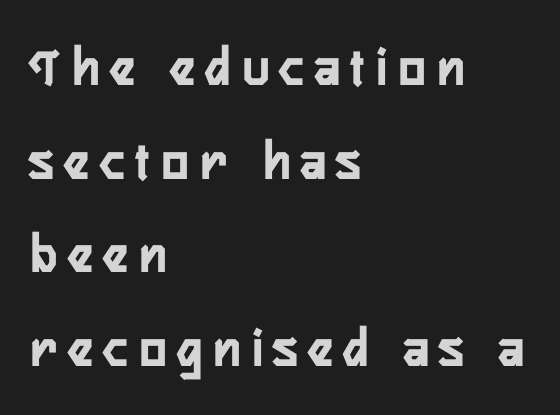
Q: Is the text bold? A: Yes.
Q: Is the text italic (slanted)? A: No, it is upright.
Q: Is the typeface a serif or a sans-serif typeface? A: Sans-serif.
Q: Is the text underlined? A: No.
Q: How is the paragraph aligned? A: Left-aligned.
Q: Is the spacing between letters normal or unusually wide? A: Unusually wide.
Q: Is the spacing between lines tight, normal or loose? A: Normal.
Q: Width (condensed, normal, or wide)? A: Condensed.
Q: Stroke contrast? A: Low.
Q: x-height? A: Medium.
Q: Monospaced? A: No.
